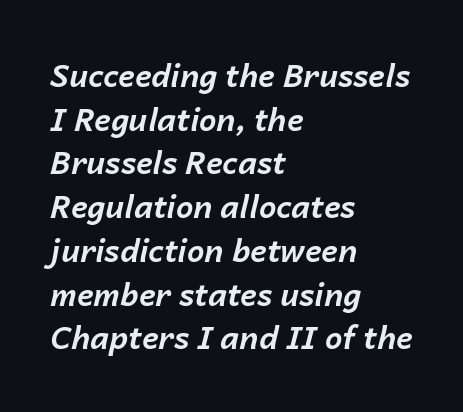
{"italic": "yes", "lean": "right", "slant_degrees": 14, "bold": "yes", "weight": "bold", "width": "normal", "stroke_contrast": "low", "x_height": "medium", "monospaced": "no", "underline": "no", "align": "left", "line_spacing": "normal", "line_spacing_ratio": 1.41, "letter_spacing": "normal", "letter_spacing_em": 0.0, "glyph_px": 31}
